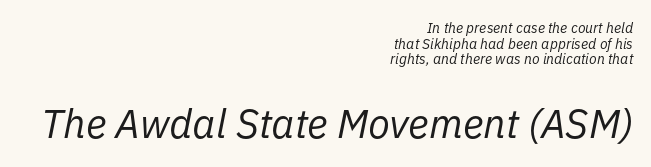
The image shows 40 px regular-weight type, italic (leaning right); set right-aligned, tight line spacing (1.11x), normal letter spacing, not underlined; the second (bottom) block is 2.86x larger; low stroke contrast and a medium x-height.
